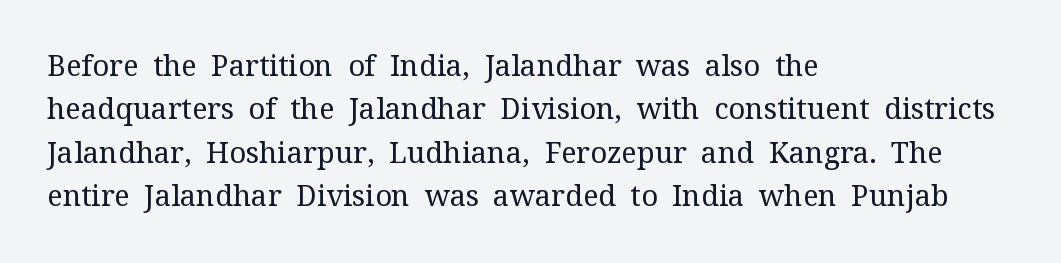
The image shows 29 px regular-weight serif type, upright; set left-aligned, normal line spacing (1.5x), normal letter spacing, not underlined; medium stroke contrast and a medium x-height.
